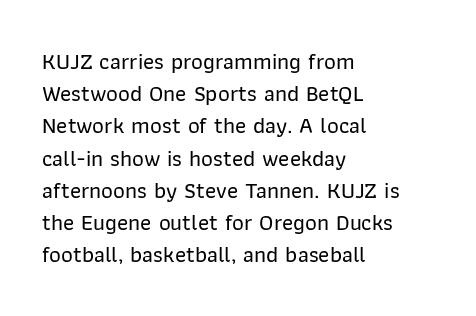
Q: Is the text italic (slanted)? A: No, it is upright.
Q: Is the text underlined? A: No.
Q: How is the paragraph aligned? A: Left-aligned.
Q: Is the spacing between letters normal or unusually wide? A: Normal.
Q: Is the spacing between lines tight, normal or loose? A: Normal.
